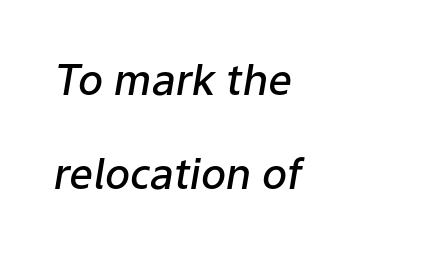
These lines are rendered in a variable-pitch font. Clear beneath every line of the passage. Tall strokes in this sample are angled rather than plumb. The text block is weighted toward the left margin, trailing off unevenly rightward. Does the weight exceed regular? Yes, but only to semibold. The passage shown has conventional tracking throughout.
